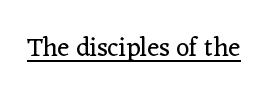
The image shows 26 px text type, upright; set normal letter spacing, underlined.
